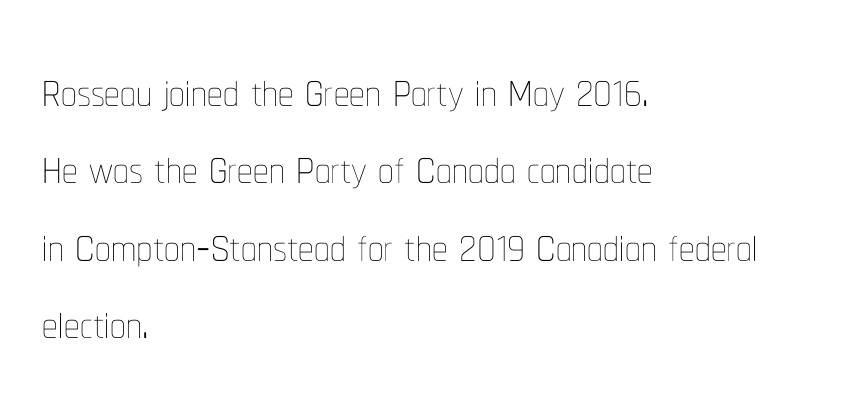
The rendering uses a moderate line-height, typical for paragraphs. The letters stand straight up with perfectly vertical stems. These lines are rendered in a variable-pitch font. Short and long lines alike share a common starting point at left. Tracking here is standard; glyphs follow each other at the usual distance.
